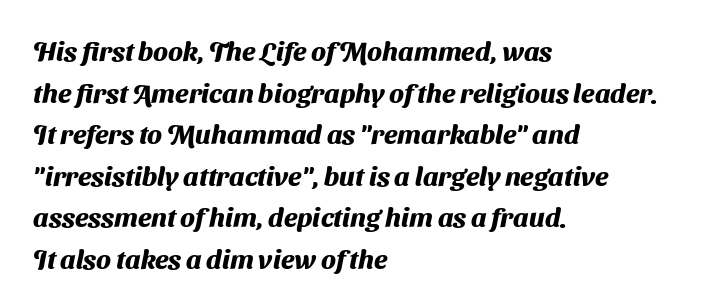
The image shows 27 px bold type; set left-aligned, normal line spacing (1.54x), normal letter spacing, not underlined.
